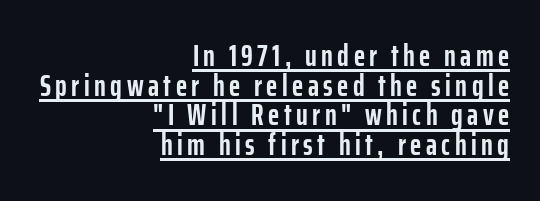
The designer dialed line spacing down below the default. A full-strength bold gives these letters their thick strokes. Each letter's strokes conclude bluntly, with no projecting serifs. Casual observation: everything's shoved over to the right. This is the regular roman posture of the typeface.
